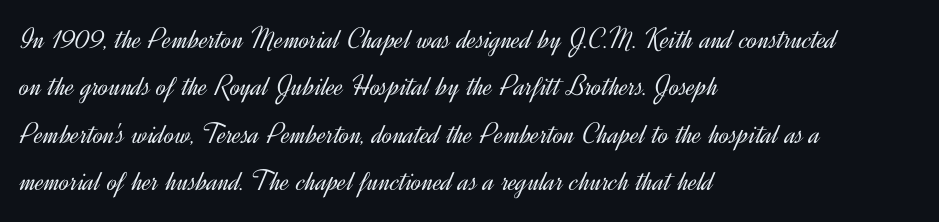
{"serif": "no", "bold": "no", "weight": "light", "width": "normal", "x_height": "small", "monospaced": "no", "underline": "no", "align": "left", "line_spacing": "normal", "line_spacing_ratio": 1.58, "letter_spacing": "normal", "letter_spacing_em": 0.0, "glyph_px": 30}
